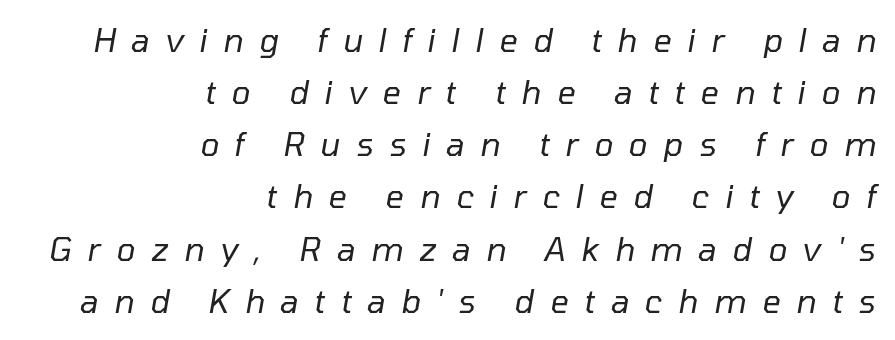
The image shows 32 px regular-weight type, italic (leaning right); set right-aligned, normal line spacing (1.63x), unusually wide letter spacing (+0.49 em), not underlined; low stroke contrast and a medium x-height.
